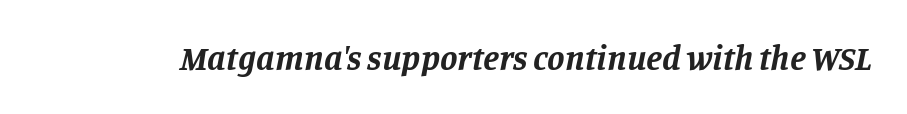
Q: Is the text bold? A: Yes.
Q: Is the text italic (slanted)? A: Yes, it leans right by about 11 degrees.
Q: Is the typeface a serif or a sans-serif typeface? A: Serif.
Q: Is the text underlined? A: No.
Q: Is the spacing between letters normal or unusually wide? A: Normal.
Q: Width (condensed, normal, or wide)? A: Normal.
Q: Stroke contrast? A: Low.
Q: x-height? A: Large.
Q: Monospaced? A: No.
